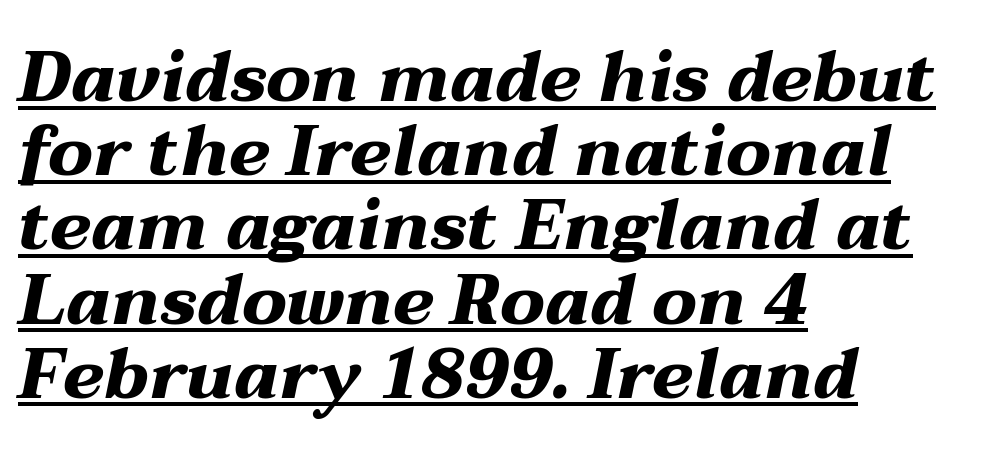
Q: Is the text bold? A: Yes.
Q: Is the text italic (slanted)? A: Yes, it leans right by about 12 degrees.
Q: Is the text underlined? A: Yes.
Q: How is the paragraph aligned? A: Left-aligned.
Q: Is the spacing between letters normal or unusually wide? A: Normal.
Q: Is the spacing between lines tight, normal or loose? A: Tight.
Q: Width (condensed, normal, or wide)? A: Wide.
Q: Stroke contrast? A: Medium.
Q: x-height? A: Medium.
Q: Monospaced? A: No.
